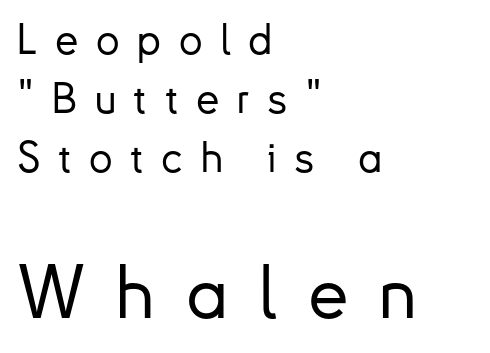
Q: Is the text italic (slanted)? A: No, it is upright.
Q: Is the typeface a serif or a sans-serif typeface? A: Sans-serif.
Q: Is the text underlined? A: No.
Q: How is the paragraph aligned? A: Left-aligned.
Q: Is the spacing between letters normal or unusually wide? A: Unusually wide.
Q: Is the spacing between lines tight, normal or loose? A: Normal.
Q: Which block of text is set in a larger size, the first (top) or the second (bottom)? A: The second (bottom) one.
Q: Width (condensed, normal, or wide)? A: Normal.
Q: Stroke contrast? A: Low.
Q: x-height? A: Small.
Q: Monospaced? A: No.
